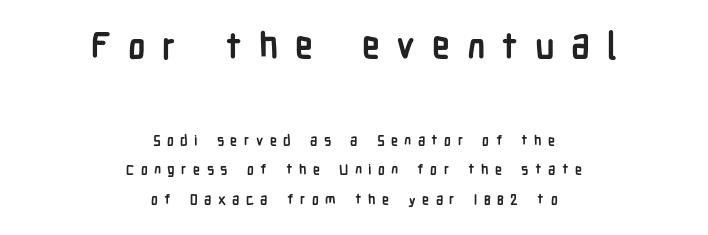
Beneath every word, the page is bare. The composition opens big and finishes small. Which margin do the lines hug? Neither — every line sits in the middle. Horizontal bands of white between lines are thick stripes.
